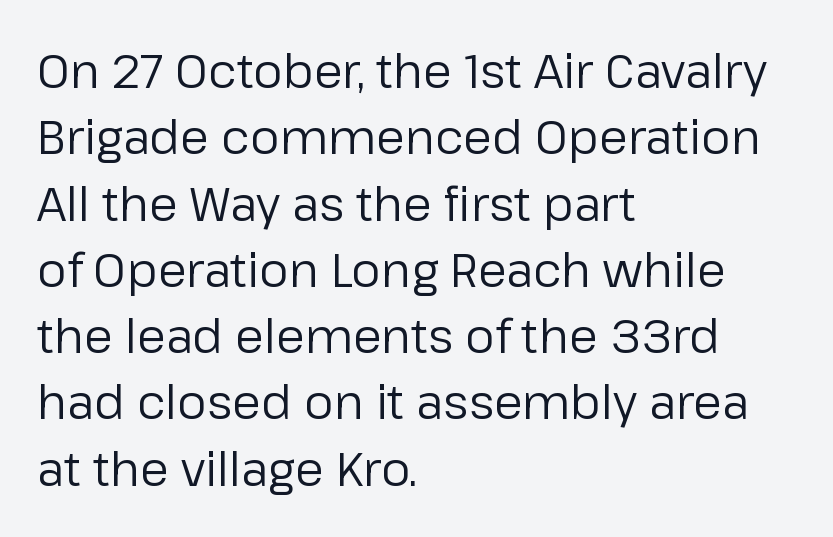
{"serif": "no", "italic": "no", "bold": "no", "weight": "regular", "width": "normal", "stroke_contrast": "low", "x_height": "medium", "monospaced": "no", "underline": "no", "align": "left", "line_spacing": "normal", "line_spacing_ratio": 1.41, "letter_spacing": "normal", "letter_spacing_em": 0.0, "glyph_px": 47}
